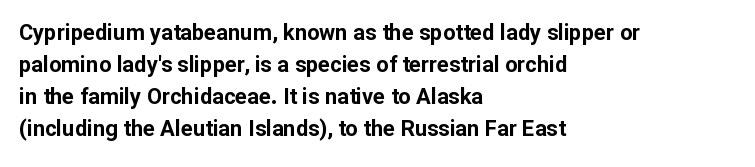
These lines were composed using upright roman letters. Bare-footed words on every line. The vertical gap from one line to the next is medium. Leftover space on each line is placed entirely after the last word. The line texture is even and compact thanks to regular tracking.
